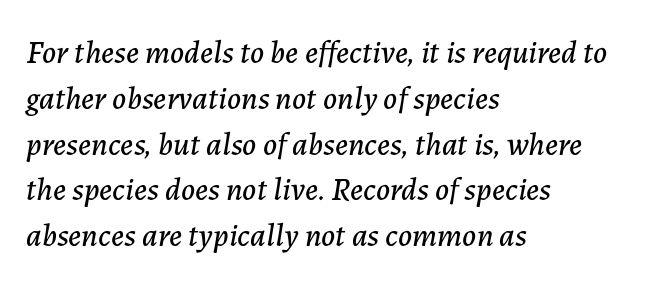
The image shows 32 px text type, italic (leaning right); set left-aligned, normal line spacing (1.43x), normal letter spacing, not underlined; low stroke contrast and a medium x-height.
